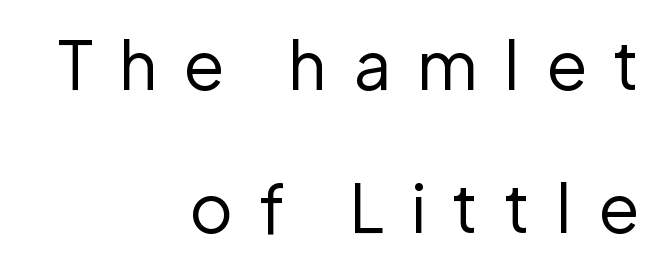
Proportional: the letters do not fall into vertical columns. Do the letters lean? They stand straight. The font is comparable to plain body text, perhaps lighter. Characters follow at a spacing far wider than the type designer built in. Compared with a flush-left layout, this one pins lines to the opposite, right side. Anything drawn beneath the words? Only blank space.
